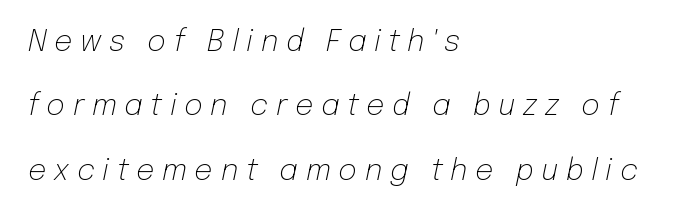
{"italic": "yes", "lean": "right", "slant_degrees": 12, "bold": "no", "weight": "light", "width": "normal", "stroke_contrast": "low", "x_height": "medium", "monospaced": "no", "underline": "no", "align": "left", "line_spacing": "loose", "line_spacing_ratio": 2.22, "letter_spacing": "wide", "letter_spacing_em": 0.26, "glyph_px": 29}
